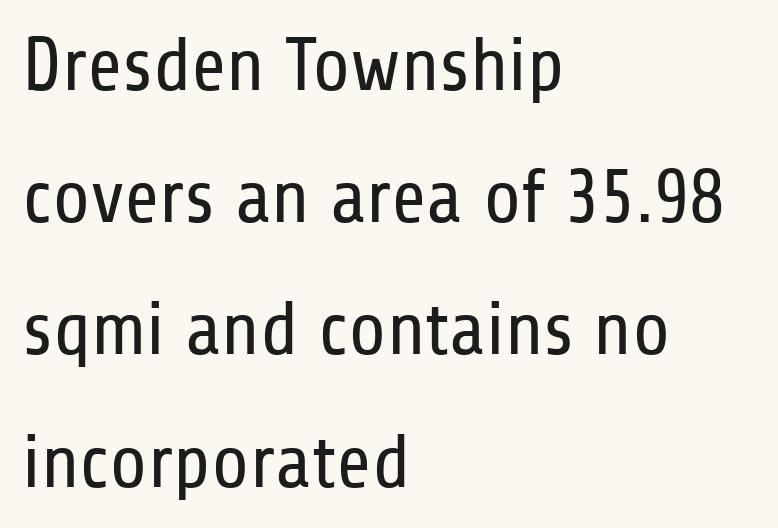
Q: Is the text bold? A: No.
Q: Is the text italic (slanted)? A: No, it is upright.
Q: Is the typeface a serif or a sans-serif typeface? A: Sans-serif.
Q: Is the text underlined? A: No.
Q: How is the paragraph aligned? A: Left-aligned.
Q: Is the spacing between letters normal or unusually wide? A: Normal.
Q: Width (condensed, normal, or wide)? A: Condensed.
Q: Stroke contrast? A: Low.
Q: x-height? A: Medium.
Q: Monospaced? A: No.
